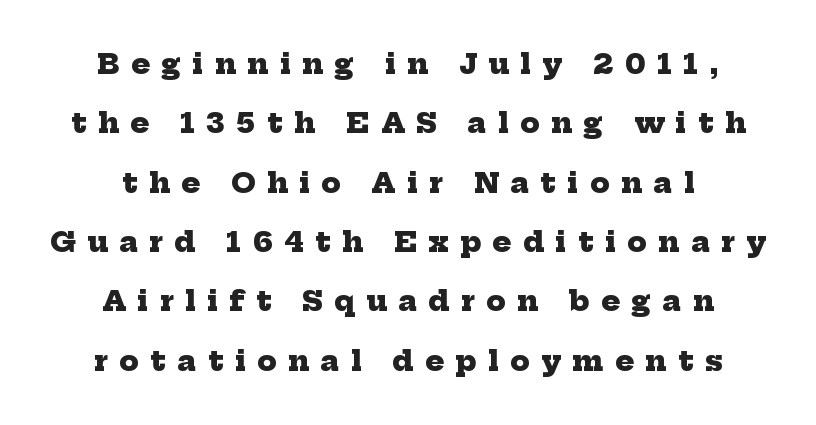
{"serif": "yes", "bold": "yes", "weight": "heavy", "width": "normal", "stroke_contrast": "low", "x_height": "medium", "monospaced": "no", "underline": "no", "align": "center", "line_spacing": "loose", "line_spacing_ratio": 2.12, "letter_spacing": "wide", "letter_spacing_em": 0.41, "glyph_px": 28}
